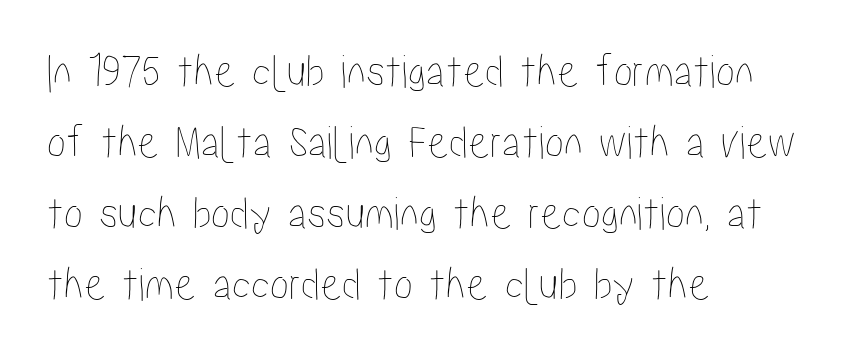
Q: Is the text italic (slanted)? A: No, it is upright.
Q: Is the text underlined? A: No.
Q: How is the paragraph aligned? A: Left-aligned.
Q: Is the spacing between letters normal or unusually wide? A: Normal.
Q: Is the spacing between lines tight, normal or loose? A: Normal.
Q: Width (condensed, normal, or wide)? A: Condensed.
Q: Stroke contrast? A: Low.
Q: x-height? A: Medium.
Q: Monospaced? A: No.
